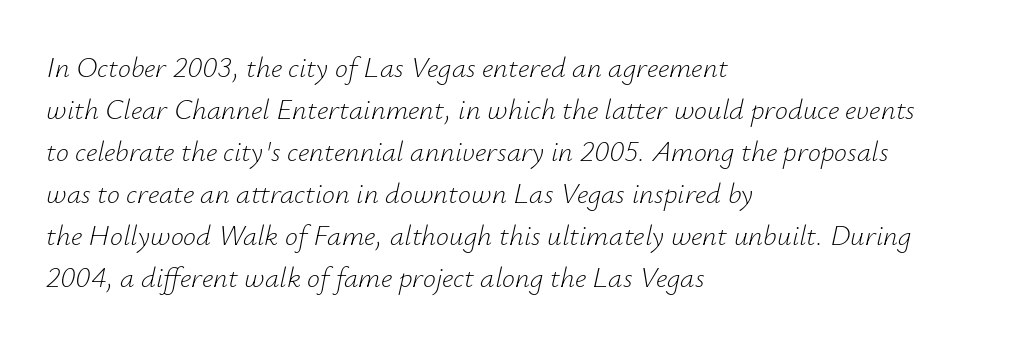
Spacing between characters is what you'd get straight out of the box. Spacing verdict: proportional, widths tailored to each character. The glyphs are unaccompanied by any horizontal stroke below them. Each line starts at the same left margin while the right side varies. Stems and bowls with no extra thickness — not bold.
